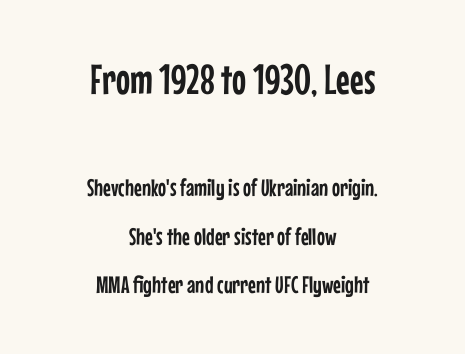
The image shows 42 px condensed sans-serif type, upright; set centered, loose line spacing (2.03x), normal letter spacing, not underlined; the first (top) block is 1.75x larger; low stroke contrast and a medium x-height.
